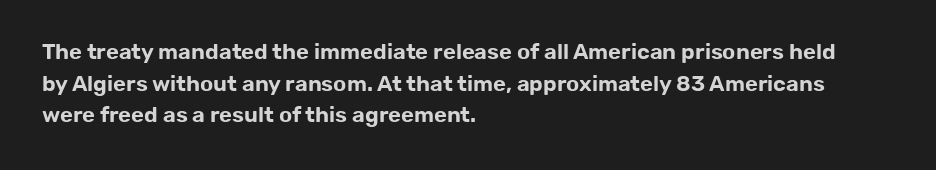
Q: Is the text italic (slanted)? A: No, it is upright.
Q: Is the text underlined? A: No.
Q: How is the paragraph aligned? A: Left-aligned.
Q: Is the spacing between letters normal or unusually wide? A: Normal.
Q: Is the spacing between lines tight, normal or loose? A: Normal.
